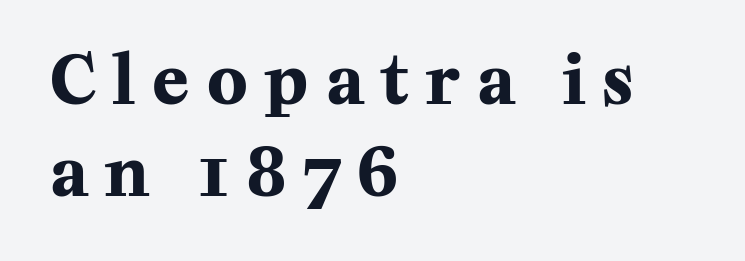
Clear beneath every line of the passage. The horizontal fit of the characters is loose and conspicuously gappy. In terms of leading, this rendering sits right in the middle. The paragraph shown leans on its left margin.
